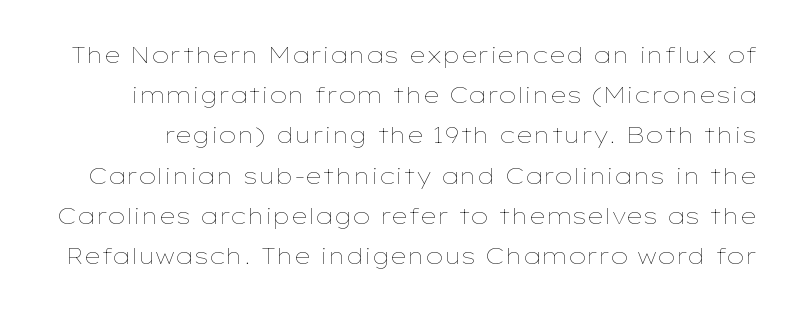
{"italic": "no", "bold": "no", "underline": "no", "line_spacing_ratio": 1.75, "letter_spacing": "normal", "letter_spacing_em": 0.0, "glyph_px": 23}
